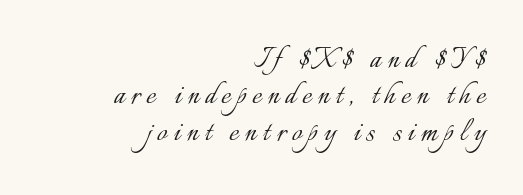
The image shows 36 px light type; set right-aligned, tight line spacing (1.01x), not underlined; low stroke contrast and a small x-height.
